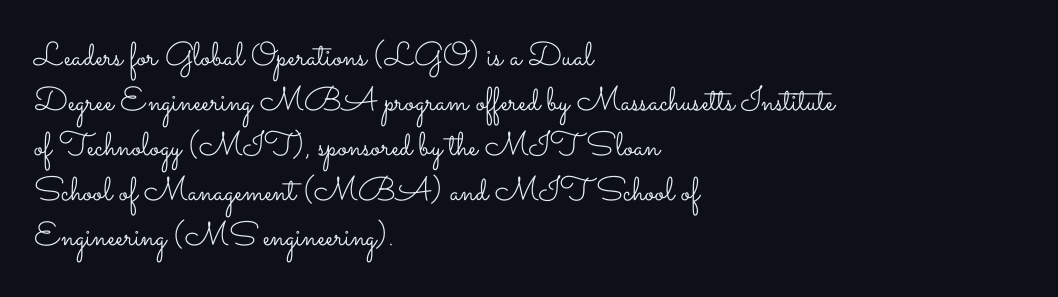
The image shows 33 px light, wide type; set left-aligned, normal line spacing (1.36x), normal letter spacing, not underlined; low stroke contrast and a small x-height.
